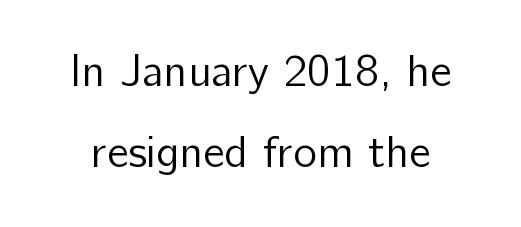
{"serif": "no", "italic": "no", "bold": "no", "weight": "regular", "width": "normal", "stroke_contrast": "low", "x_height": "medium", "monospaced": "no", "underline": "no", "line_spacing_ratio": 1.81, "letter_spacing": "normal", "letter_spacing_em": 0.0, "glyph_px": 45}
